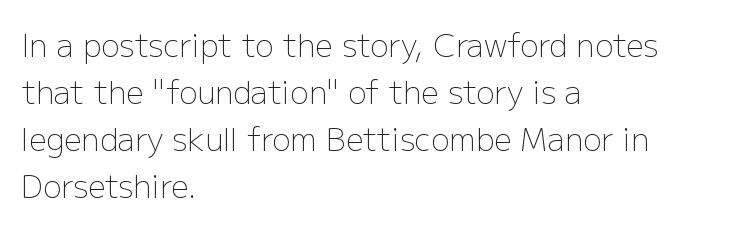
Q: Is the text bold? A: No.
Q: Is the text italic (slanted)? A: No, it is upright.
Q: Is the typeface a serif or a sans-serif typeface? A: Sans-serif.
Q: Is the text underlined? A: No.
Q: How is the paragraph aligned? A: Left-aligned.
Q: Is the spacing between letters normal or unusually wide? A: Normal.
Q: Is the spacing between lines tight, normal or loose? A: Normal.
Q: Width (condensed, normal, or wide)? A: Normal.
Q: Stroke contrast? A: Low.
Q: x-height? A: Medium.
Q: Monospaced? A: No.
